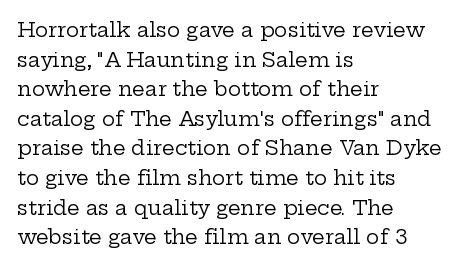
The image shows 20 px text type, upright; set left-aligned, normal line spacing (1.48x), normal letter spacing, not underlined.
